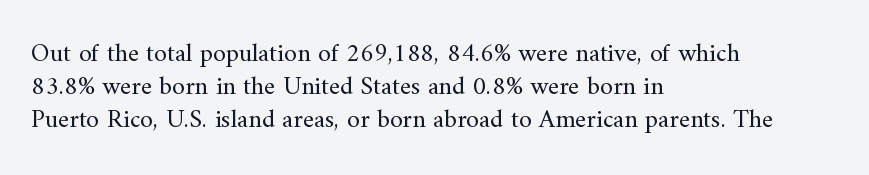
The image shows 26 px text type, upright; set left-aligned, normal line spacing (1.26x), normal letter spacing, not underlined.
